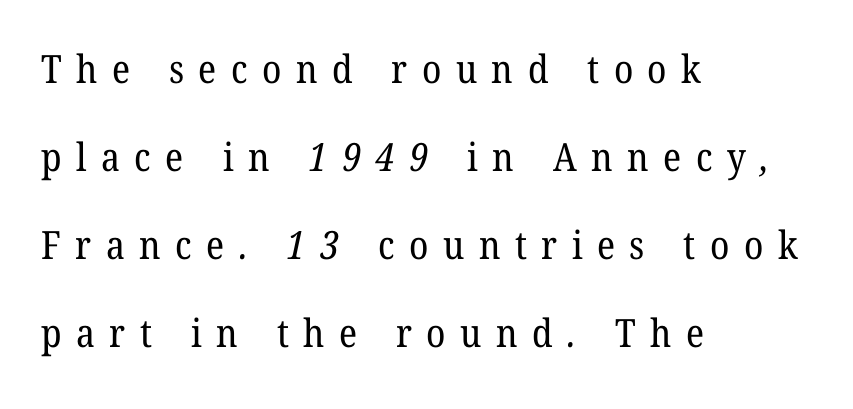
{"serif": "yes", "bold": "no", "weight": "regular", "width": "normal", "stroke_contrast": "low", "x_height": "medium", "monospaced": "no", "underline": "no", "align": "left", "line_spacing": "loose", "line_spacing_ratio": 2.26, "letter_spacing": "wide", "letter_spacing_em": 0.37, "glyph_px": 39}
